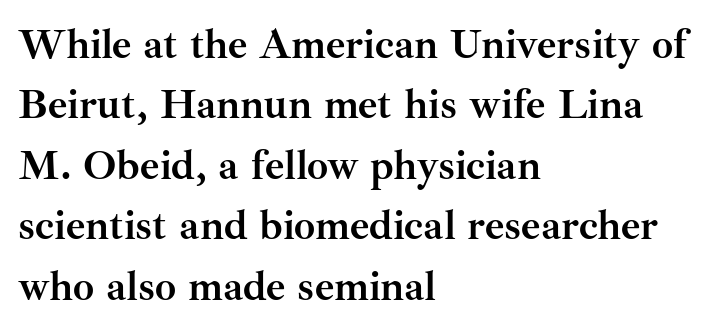
The block of text has a typical density, with ordinary space between rows. You can tell from the footed stems that serif type was used. Characters remain perfectly vertical along every line. You could not count columns in this text — the font is proportionally spaced. These words are printed bold, with thick strokes throughout. The strip under each line holds only bare page.
